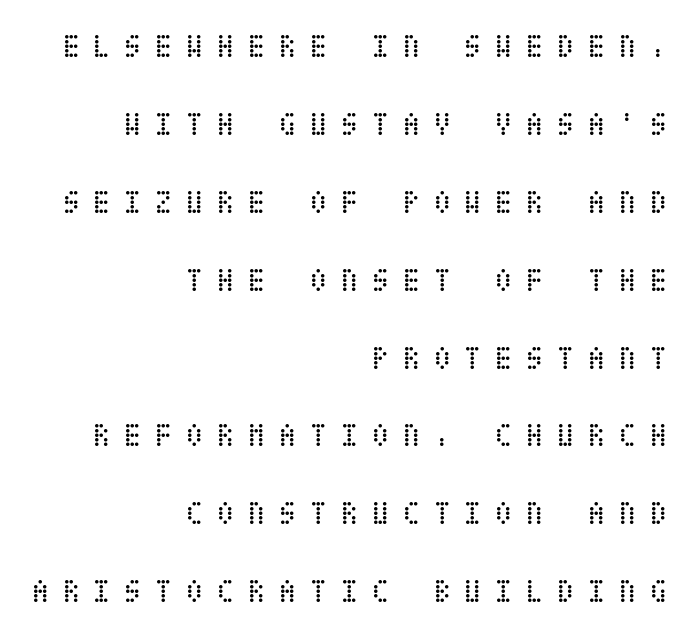
{"italic": "no", "bold": "no", "weight": "regular", "width": "condensed", "stroke_contrast": "low", "x_height": "large", "underline": "no", "align": "right", "line_spacing": "loose", "line_spacing_ratio": 2.36, "letter_spacing": "wide", "letter_spacing_em": 0.39, "glyph_px": 33}
